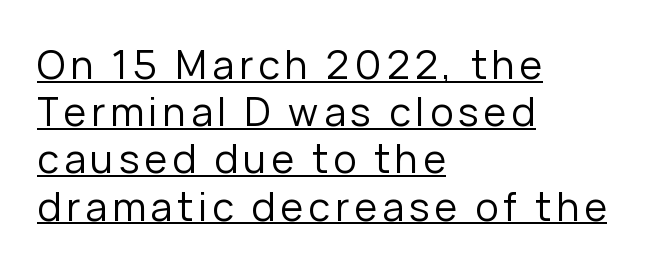
{"serif": "no", "italic": "no", "bold": "no", "weight": "regular", "width": "normal", "stroke_contrast": "low", "x_height": "medium", "monospaced": "no", "underline": "yes", "align": "left", "line_spacing_ratio": 1.21, "glyph_px": 39}
